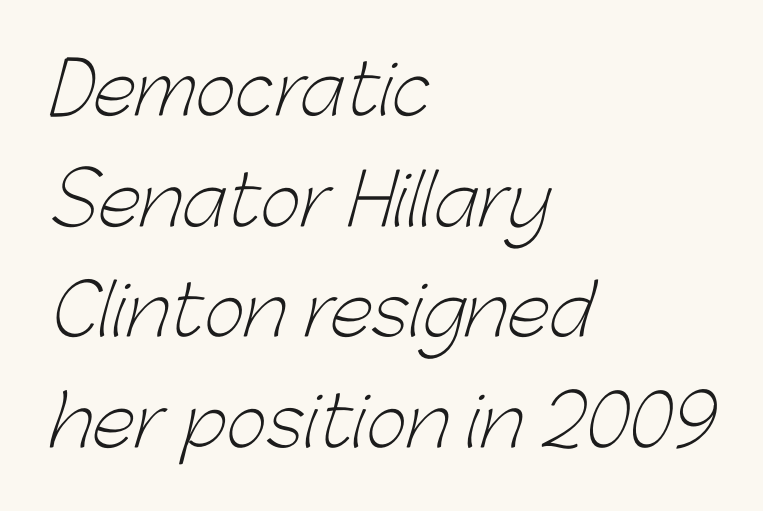
{"serif": "no", "bold": "no", "weight": "light", "width": "normal", "stroke_contrast": "low", "x_height": "medium", "monospaced": "no", "underline": "no", "align": "left", "line_spacing": "normal", "line_spacing_ratio": 1.58, "letter_spacing": "normal", "letter_spacing_em": 0.0, "glyph_px": 70}
